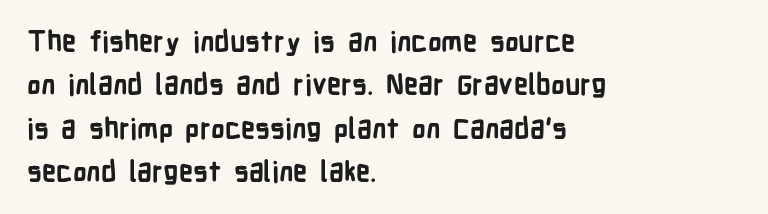
Q: Is the text bold? A: Yes.
Q: Is the text italic (slanted)? A: No, it is upright.
Q: Is the typeface a serif or a sans-serif typeface? A: Sans-serif.
Q: Is the text underlined? A: No.
Q: How is the paragraph aligned? A: Left-aligned.
Q: Is the spacing between letters normal or unusually wide? A: Normal.
Q: Is the spacing between lines tight, normal or loose? A: Normal.
Q: Width (condensed, normal, or wide)? A: Condensed.
Q: Stroke contrast? A: Low.
Q: x-height? A: Medium.
Q: Monospaced? A: No.
